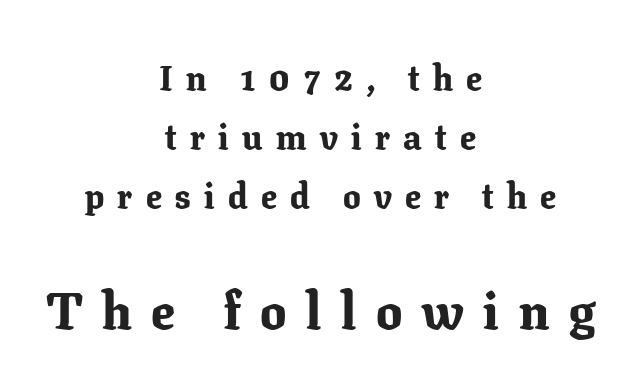
{"serif": "yes", "italic": "no", "bold": "yes", "weight": "bold", "width": "normal", "stroke_contrast": "low", "x_height": "medium", "monospaced": "no", "underline": "no", "align": "center", "line_spacing": "normal", "line_spacing_ratio": 1.68, "letter_spacing": "wide", "letter_spacing_em": 0.38, "larger_block": "second", "size_ratio": 1.49, "glyph_px": 52}
